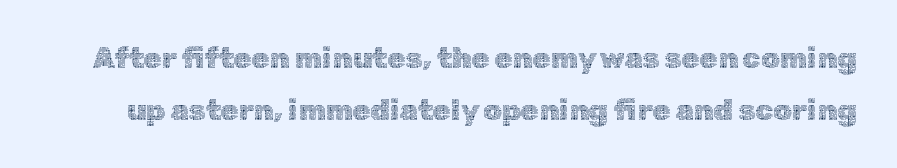
A typesetter would call this zero additional tracking. Clear beneath every line of the passage. Note the varied advance widths — an 'i' is clearly narrower than an 'm'. Is the type heavy? It reads as light-to-regular instead. The typography opts for an upright posture over an oblique one.
